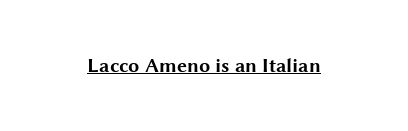
Weight: bold. Is the letter spacing exaggerated? No — it looks like the ordinary default. In designer terms, the underline attribute is active on this setting. A roman cut, with each character standing at attention.
